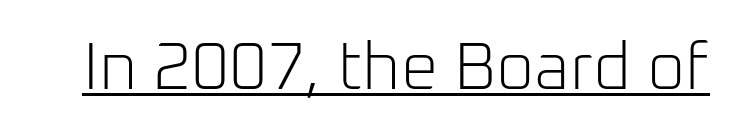
The image shows 66 px light sans-serif type, upright; set normal letter spacing, underlined; low stroke contrast and a medium x-height.
